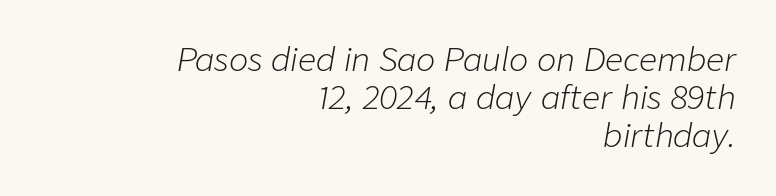
{"italic": "yes", "lean": "right", "slant_degrees": 9, "bold": "no", "weight": "light", "width": "normal", "stroke_contrast": "low", "x_height": "medium", "monospaced": "no", "underline": "no", "align": "right", "line_spacing_ratio": 1.19, "letter_spacing": "normal", "letter_spacing_em": 0.0, "glyph_px": 32}
